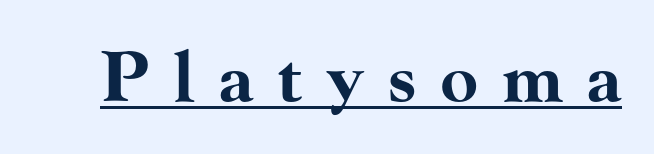
{"serif": "yes", "italic": "no", "bold": "yes", "weight": "bold", "width": "wide", "stroke_contrast": "high", "x_height": "small", "monospaced": "no", "underline": "yes", "letter_spacing": "wide", "letter_spacing_em": 0.36, "glyph_px": 68}
